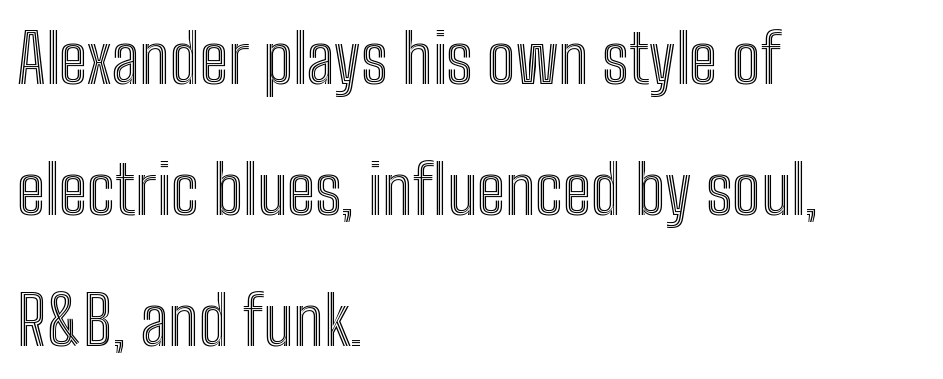
This sample trades compactness for vertical openness between lines. The rendering uses natural spacing where letterforms have individual widths. If you drew a ruler down the left edge, every line would touch it. Inter-character spacing is left at the font's built-in metrics. Bare-footed words on every line.
